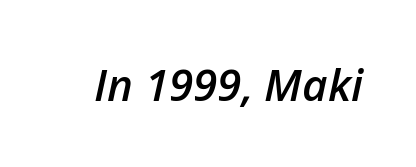
This rendering leaves character spacing at its baseline value. Bare-footed words on every line. Characters are canted at an angle relative to the baseline's perpendicular. Spacing verdict: proportional, widths tailored to each character. On the weight axis this lands at semibold, roughly 600.
